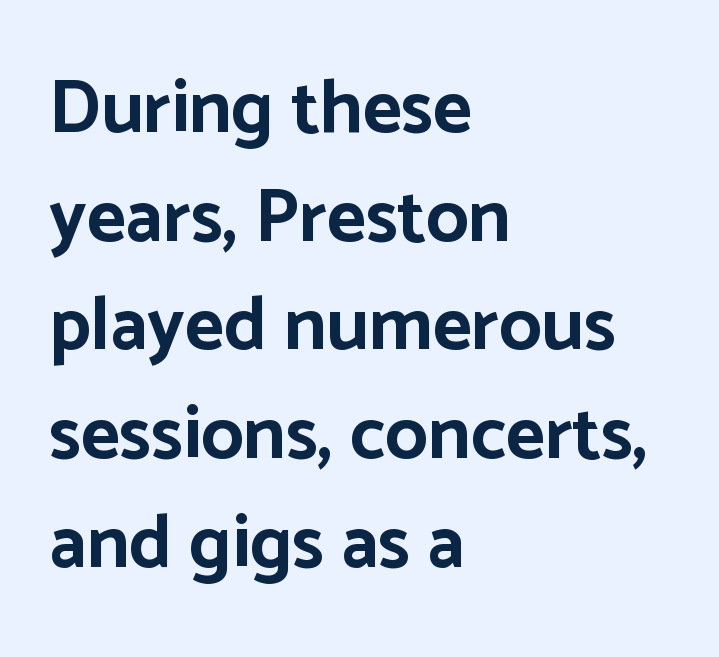
The image shows 75 px bold sans-serif type, upright; set left-aligned, normal line spacing (1.45x), normal letter spacing, not underlined; low stroke contrast and a medium x-height.
